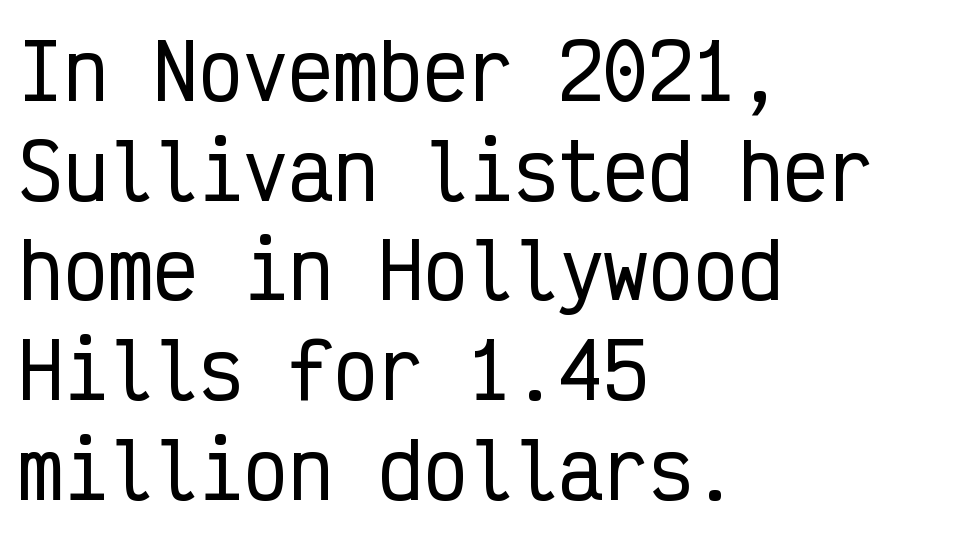
The image shows 75 px condensed sans-serif type, upright, monospaced; set left-aligned, normal line spacing (1.33x), normal letter spacing, not underlined; low stroke contrast and a medium x-height.
